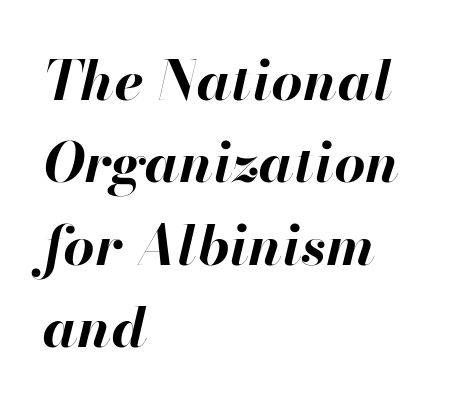
The image shows 55 px bold type, italic (leaning right); set left-aligned, normal line spacing (1.5x), normal letter spacing, not underlined; high stroke contrast and a small x-height.
